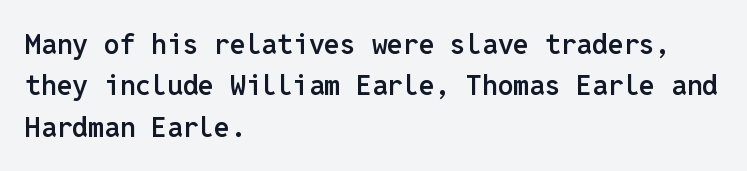
The image shows 28 px semibold sans-serif type, upright, monospaced; set left-aligned, normal line spacing (1.48x), normal letter spacing, not underlined; low stroke contrast and a medium x-height.
